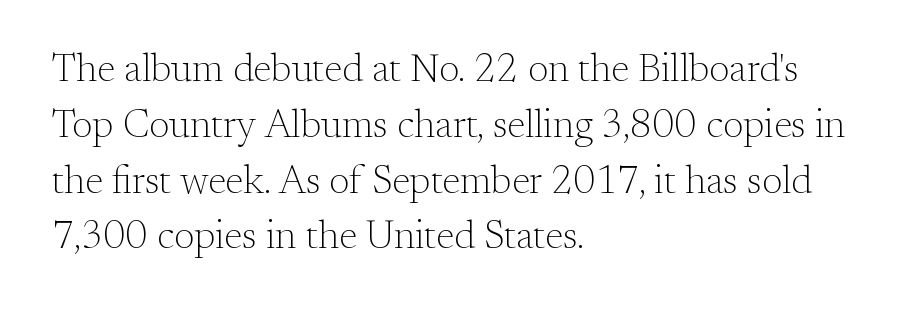
{"serif": "yes", "italic": "no", "bold": "no", "weight": "light", "width": "normal", "stroke_contrast": "medium", "x_height": "small", "monospaced": "no", "underline": "no", "align": "left", "line_spacing": "normal", "line_spacing_ratio": 1.43, "letter_spacing": "normal", "letter_spacing_em": 0.0, "glyph_px": 39}
